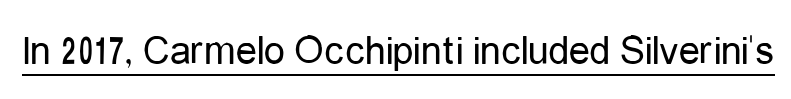
{"serif": "no", "italic": "no", "bold": "no", "weight": "regular", "width": "condensed", "stroke_contrast": "low", "x_height": "medium", "monospaced": "no", "underline": "yes", "letter_spacing": "normal", "letter_spacing_em": 0.0, "glyph_px": 42}
